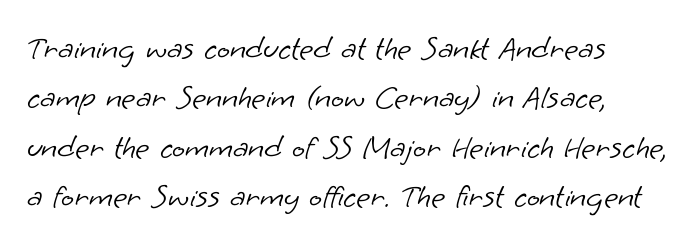
In terms of leading, this rendering sits right in the middle. Grotesque or geometric, the face here clearly has no serifs. Compared with a typical body face, this is equally light or lighter still. This rendering features lettering with no underline.
